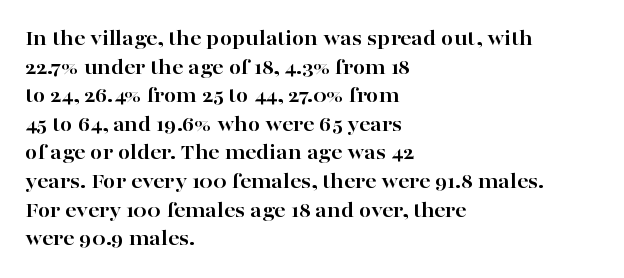
The image shows 22 px bold type, upright; set left-aligned, normal line spacing (1.3x), normal letter spacing, not underlined.
